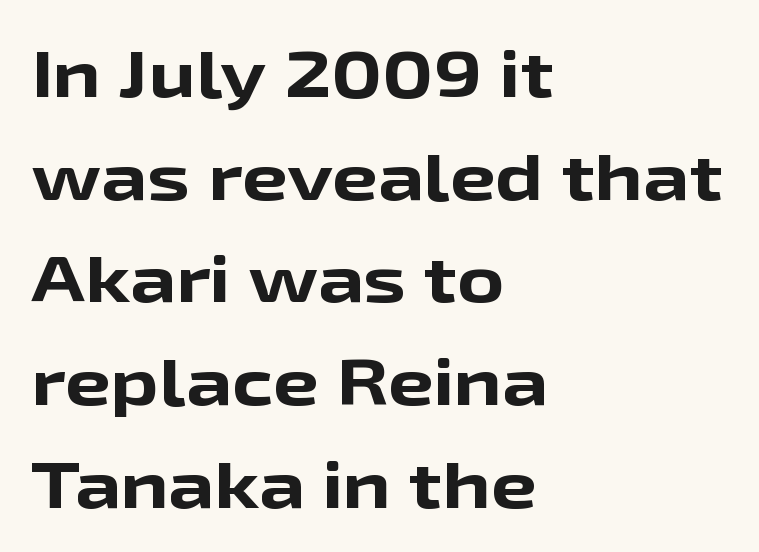
{"serif": "no", "italic": "no", "bold": "yes", "weight": "bold", "width": "wide", "stroke_contrast": "low", "x_height": "medium", "monospaced": "no", "underline": "no", "align": "left", "line_spacing": "normal", "line_spacing_ratio": 1.58, "letter_spacing": "normal", "letter_spacing_em": 0.0, "glyph_px": 65}
